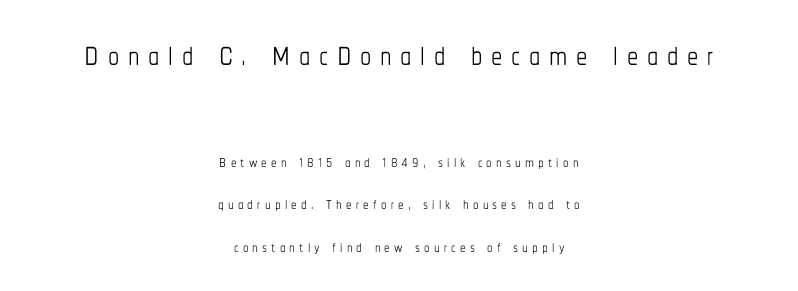
{"italic": "no", "bold": "no", "weight": "thin", "width": "condensed", "stroke_contrast": "low", "x_height": "medium", "monospaced": "no", "underline": "no", "align": "center", "line_spacing": "loose", "line_spacing_ratio": 1.93, "larger_block": "first", "size_ratio": 2.05, "glyph_px": 45}
